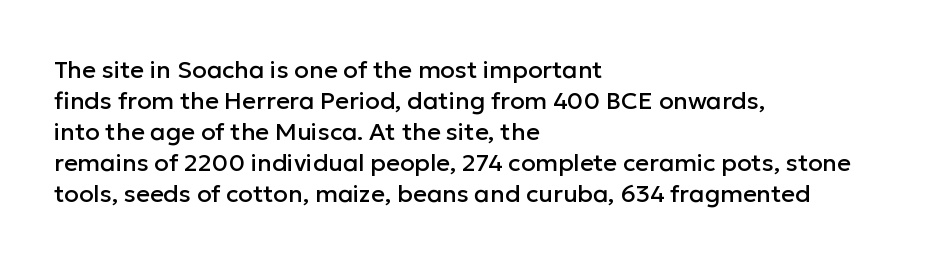
Q: Is the text italic (slanted)? A: No, it is upright.
Q: Is the text underlined? A: No.
Q: How is the paragraph aligned? A: Left-aligned.
Q: Is the spacing between letters normal or unusually wide? A: Normal.
Q: Is the spacing between lines tight, normal or loose? A: Normal.
